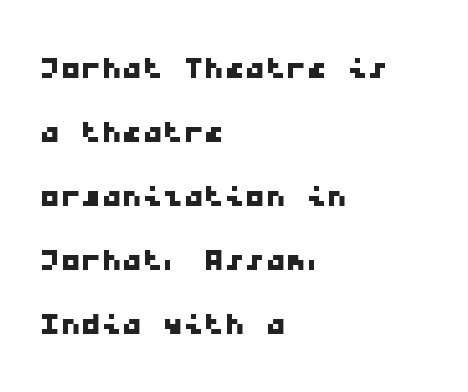
{"serif": "no", "width": "wide", "stroke_contrast": "low", "x_height": "medium", "monospaced": "yes", "underline": "no", "align": "left", "line_spacing": "normal", "line_spacing_ratio": 1.56, "letter_spacing": "normal", "letter_spacing_em": 0.0, "glyph_px": 41}
